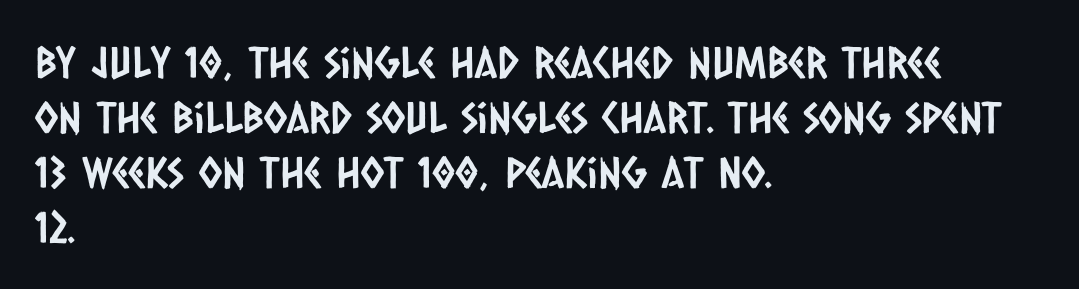
Character widths vary here, with narrow letters taking less room than wide ones. Plain, unruled lines of type. Students, note that the glyphs here touch the page at normal intervals. Is there much room between lines? A standard amount, neither cramped nor airy. The ragged edge is on the right, which tells us the setting is flush left. Serif or sans? Sans — the stroke terminals are bare.
